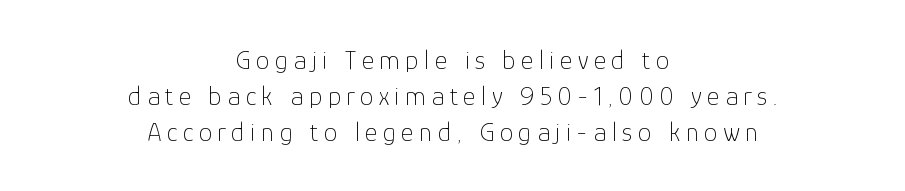
The image shows 27 px text type, upright; set centered, normal line spacing (1.33x), unusually wide letter spacing (+0.2 em), not underlined.
